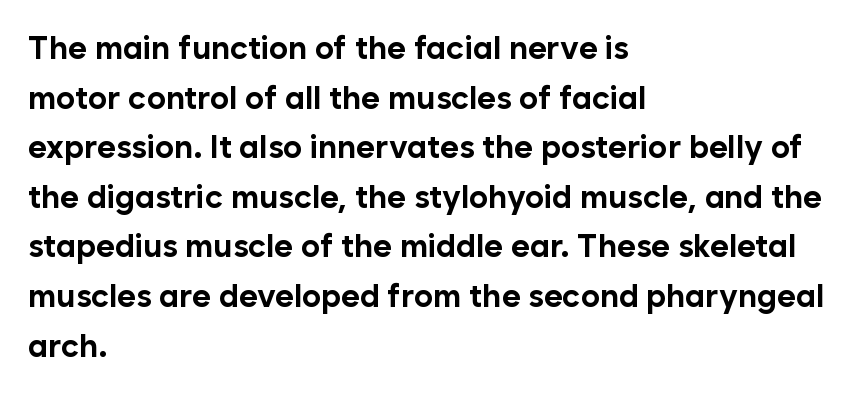
These lines keep a tight, regular rhythm from letter to letter. The block of text has a typical density, with ordinary space between rows. The ragged edge is on the right, which tells us the setting is flush left. Words float on clear page, feet unadorned. The strokes are fattened all the way to bold.
